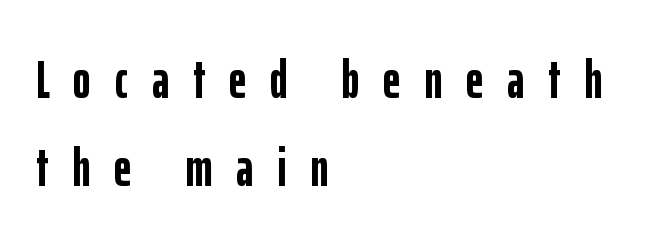
{"serif": "no", "italic": "no", "bold": "yes", "weight": "semibold", "width": "condensed", "stroke_contrast": "low", "x_height": "medium", "monospaced": "no", "underline": "no", "align": "left", "line_spacing": "normal", "line_spacing_ratio": 1.63, "letter_spacing": "wide", "letter_spacing_em": 0.44, "glyph_px": 54}
